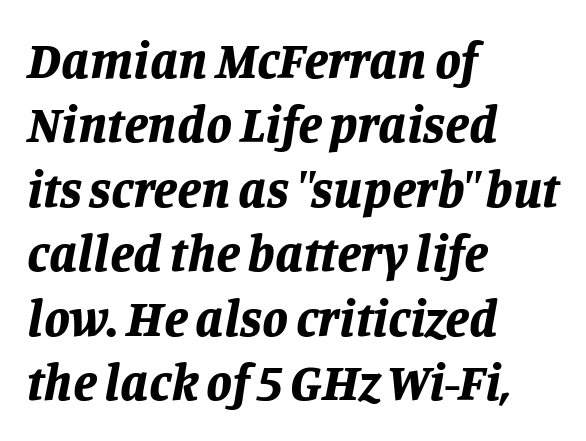
How heavy is the stroke? Heavy — this is a bold. Anything drawn beneath the words? Only blank space. Yep, that's italic — everything's leaning. The setting favours the left margin, as ordinary paragraphs usually do. This sample has the flowing, uneven cadence of proportional lettering. This rendering leaves character spacing at its baseline value.
